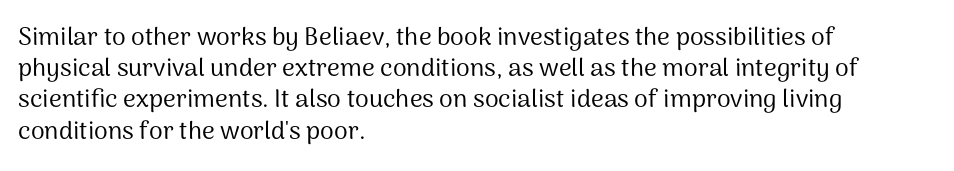
Q: Is the text bold? A: No.
Q: Is the text italic (slanted)? A: No, it is upright.
Q: Is the text underlined? A: No.
Q: How is the paragraph aligned? A: Left-aligned.
Q: Is the spacing between letters normal or unusually wide? A: Normal.
Q: Is the spacing between lines tight, normal or loose? A: Normal.
